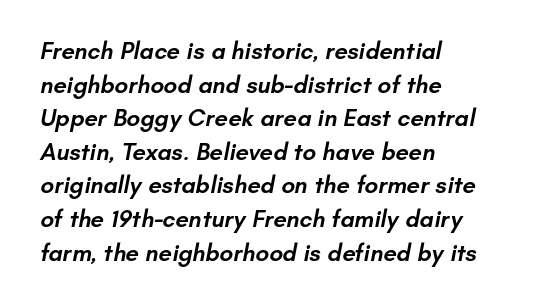
Compared with typical body copy, the letter spacing here is the same. Has an underline been added? It has not. On the weight axis this lands at semibold, roughly 600. The paragraph has a hard left edge and a soft right edge.
